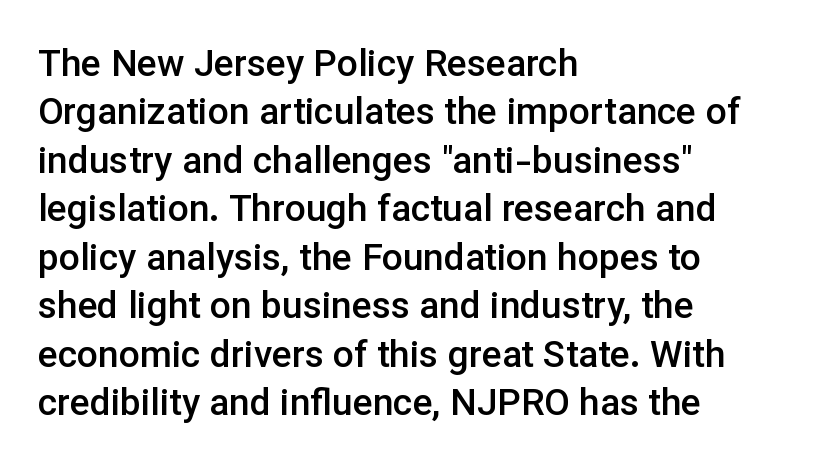
{"serif": "no", "italic": "no", "bold": "semi", "weight": "semibold", "width": "normal", "stroke_contrast": "low", "x_height": "medium", "monospaced": "no", "underline": "no", "align": "left", "line_spacing": "normal", "line_spacing_ratio": 1.31, "letter_spacing": "normal", "letter_spacing_em": 0.0, "glyph_px": 37}
